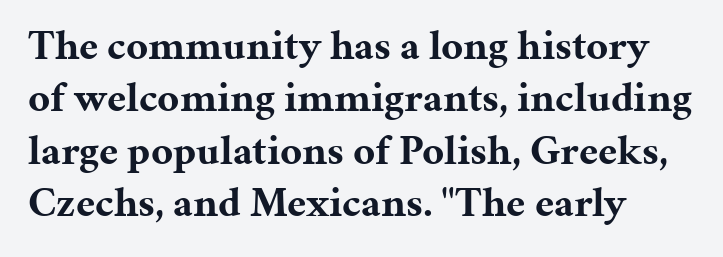
Q: Is the text bold? A: Yes.
Q: Is the text italic (slanted)? A: No, it is upright.
Q: Is the typeface a serif or a sans-serif typeface? A: Serif.
Q: Is the text underlined? A: No.
Q: How is the paragraph aligned? A: Left-aligned.
Q: Is the spacing between letters normal or unusually wide? A: Normal.
Q: Is the spacing between lines tight, normal or loose? A: Normal.
Q: Width (condensed, normal, or wide)? A: Normal.
Q: Stroke contrast? A: Medium.
Q: x-height? A: Medium.
Q: Monospaced? A: No.
